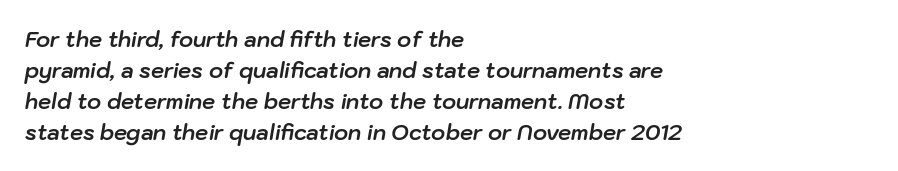
In terms of leading, this rendering sits right in the middle. Posture: slanted. The strip under each line holds only bare page. The face used here has the dense, thick strokes of a bold. Words appear dense and cohesive because spacing is normal.
